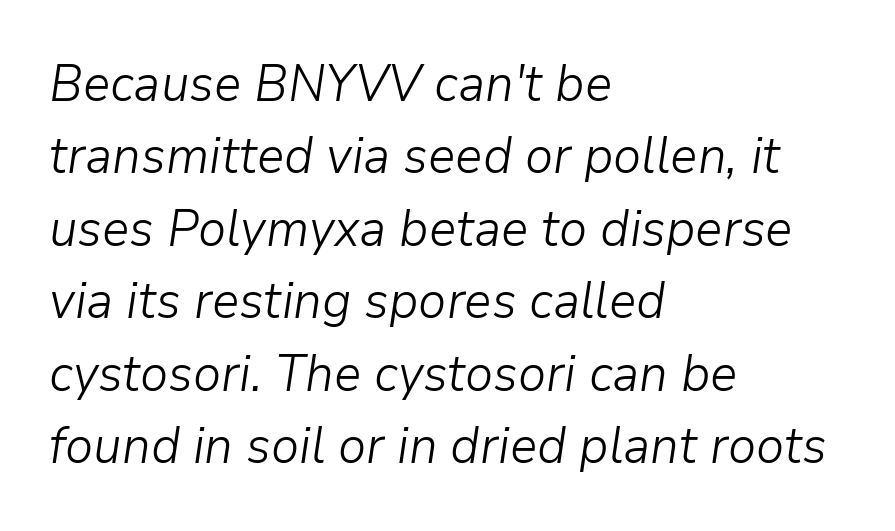
{"italic": "yes", "lean": "right", "slant_degrees": 9, "bold": "no", "weight": "light", "width": "normal", "stroke_contrast": "low", "x_height": "medium", "monospaced": "no", "underline": "no", "align": "left", "line_spacing": "normal", "line_spacing_ratio": 1.42, "letter_spacing": "normal", "letter_spacing_em": 0.0, "glyph_px": 51}
